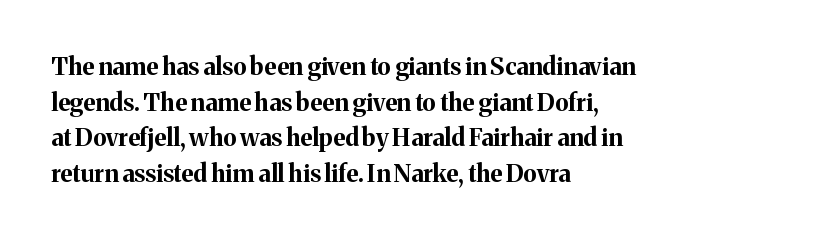
The image shows 24 px bold type, upright; set left-aligned, normal line spacing (1.48x), normal letter spacing, not underlined.
